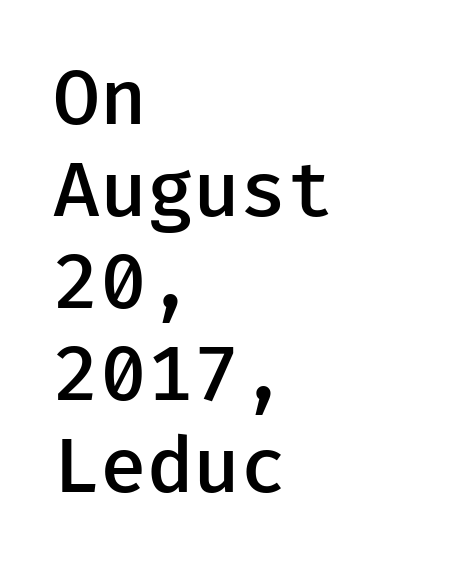
Q: Is the text bold? A: Semi-bold.
Q: Is the text italic (slanted)? A: No, it is upright.
Q: Is the typeface a serif or a sans-serif typeface? A: Sans-serif.
Q: Is the text underlined? A: No.
Q: How is the paragraph aligned? A: Left-aligned.
Q: Is the spacing between letters normal or unusually wide? A: Normal.
Q: Width (condensed, normal, or wide)? A: Normal.
Q: Stroke contrast? A: Low.
Q: x-height? A: Medium.
